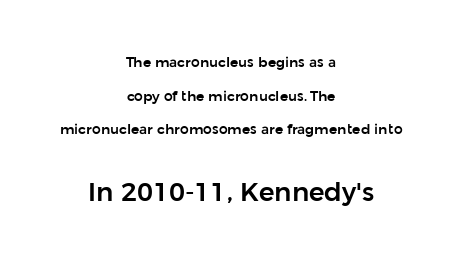
{"italic": "no", "underline": "no", "align": "center", "line_spacing": "loose", "line_spacing_ratio": 2.4, "letter_spacing": "normal", "letter_spacing_em": 0.0, "larger_block": "second", "size_ratio": 1.86, "glyph_px": 26}
